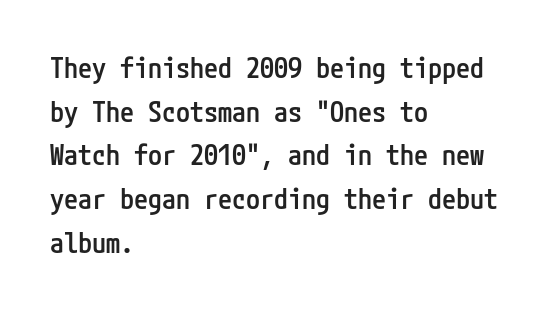
The image shows 28 px semibold, condensed sans-serif type, upright; set left-aligned, normal line spacing (1.56x), normal letter spacing, not underlined; low stroke contrast and a medium x-height.
